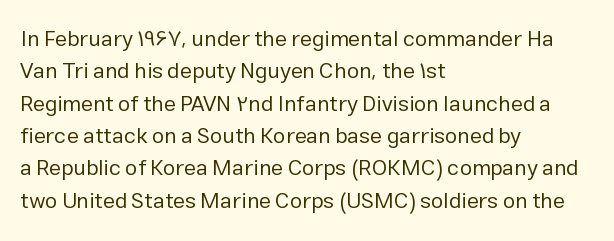
The image shows 22 px text type, upright; set left-aligned, normal line spacing (1.47x), normal letter spacing, not underlined.
